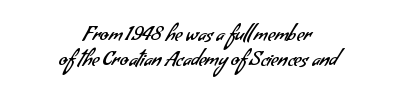
{"bold": "no", "underline": "no", "align": "center", "line_spacing_ratio": 1.24, "letter_spacing": "normal", "letter_spacing_em": 0.0, "glyph_px": 20}
